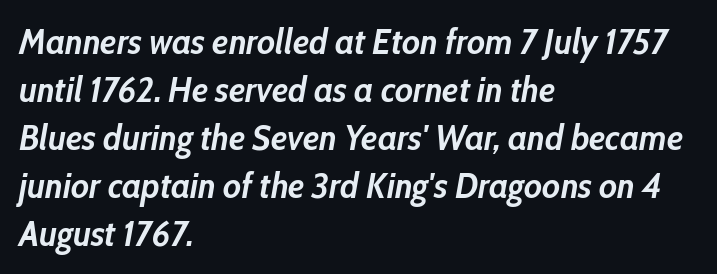
{"italic": "yes", "lean": "right", "slant_degrees": 10, "bold": "yes", "weight": "semibold", "width": "condensed", "stroke_contrast": "low", "x_height": "medium", "monospaced": "no", "underline": "no", "align": "left", "line_spacing": "normal", "line_spacing_ratio": 1.33, "letter_spacing": "normal", "letter_spacing_em": 0.0, "glyph_px": 36}
